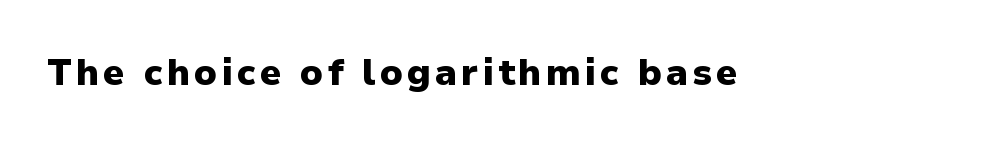
{"serif": "no", "italic": "no", "bold": "yes", "weight": "heavy", "width": "normal", "stroke_contrast": "low", "x_height": "medium", "monospaced": "no", "underline": "no", "glyph_px": 37}
